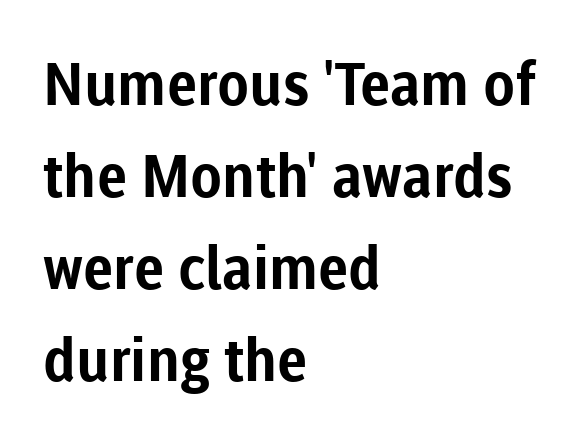
Q: Is the text bold? A: Yes.
Q: Is the text italic (slanted)? A: No, it is upright.
Q: Is the typeface a serif or a sans-serif typeface? A: Sans-serif.
Q: Is the text underlined? A: No.
Q: How is the paragraph aligned? A: Left-aligned.
Q: Is the spacing between letters normal or unusually wide? A: Normal.
Q: Is the spacing between lines tight, normal or loose? A: Normal.
Q: Width (condensed, normal, or wide)? A: Normal.
Q: Stroke contrast? A: Low.
Q: x-height? A: Medium.
Q: Monospaced? A: No.
